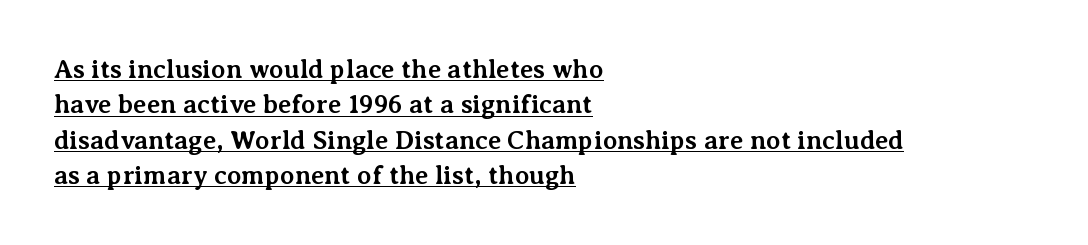
The passage shown has conventional tracking throughout. Which margin do the lines hug? The left one — the right edge is uneven. Style check: upright. The rows are spaced the way most documents space them. Look at the stroke-to-counter ratio: heavy, a bold.
